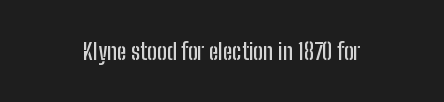
{"italic": "no", "underline": "no", "align": "center", "letter_spacing": "normal", "letter_spacing_em": 0.0, "glyph_px": 23}
